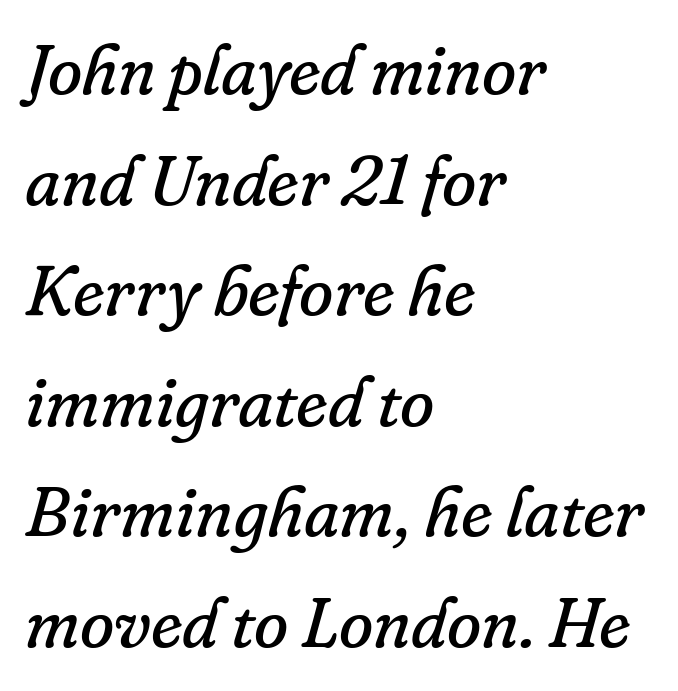
Q: Is the text bold? A: No.
Q: Is the text italic (slanted)? A: Yes, it leans right by about 16 degrees.
Q: Is the typeface a serif or a sans-serif typeface? A: Serif.
Q: Is the text underlined? A: No.
Q: How is the paragraph aligned? A: Left-aligned.
Q: Is the spacing between letters normal or unusually wide? A: Normal.
Q: Is the spacing between lines tight, normal or loose? A: Normal.
Q: Width (condensed, normal, or wide)? A: Normal.
Q: Stroke contrast? A: Low.
Q: x-height? A: Small.
Q: Monospaced? A: No.
